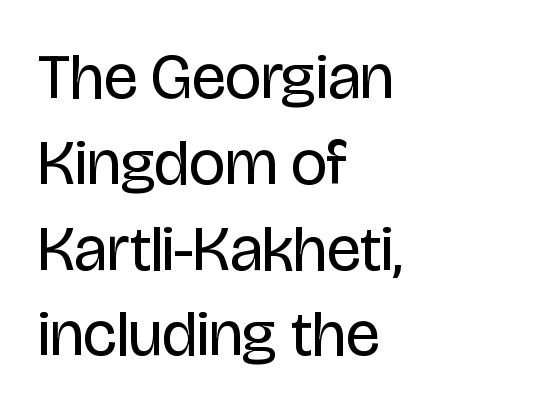
No feet cap the strokes, marking this as sans-serif type. Glyph-to-glyph distance matches everyday printed text. Here the designer chose a conventional face with non-uniform glyph widths. Underlining? Definitely not there. Characters remain perfectly vertical along every line. Is the stroke heavy? The answer is a plain regular-or-lighter.
